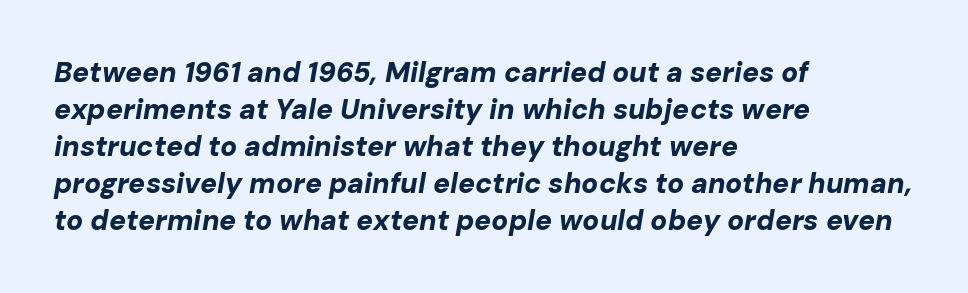
Q: Is the text bold? A: Yes.
Q: Is the text italic (slanted)? A: Yes, it leans right by about 10 degrees.
Q: Is the text underlined? A: No.
Q: How is the paragraph aligned? A: Left-aligned.
Q: Is the spacing between letters normal or unusually wide? A: Normal.
Q: Is the spacing between lines tight, normal or loose? A: Normal.
Q: Width (condensed, normal, or wide)? A: Normal.
Q: Stroke contrast? A: Low.
Q: x-height? A: Medium.
Q: Monospaced? A: No.
